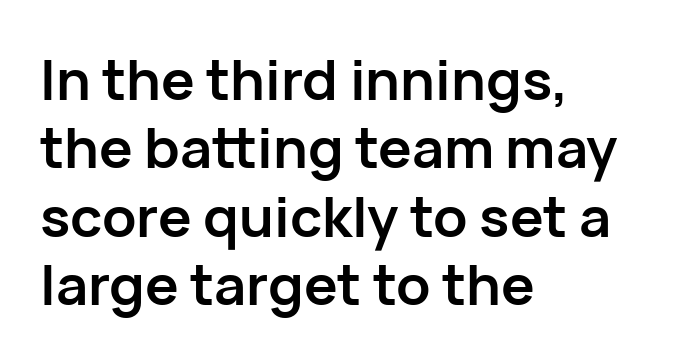
{"serif": "no", "italic": "no", "bold": "yes", "weight": "semibold", "width": "normal", "stroke_contrast": "low", "x_height": "medium", "monospaced": "no", "underline": "no", "align": "left", "line_spacing_ratio": 1.22, "letter_spacing": "normal", "letter_spacing_em": 0.0, "glyph_px": 56}
